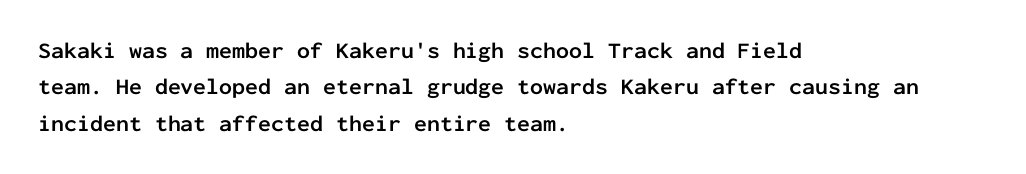
{"italic": "no", "bold": "yes", "underline": "no", "align": "left", "line_spacing": "normal", "line_spacing_ratio": 1.58, "letter_spacing": "normal", "letter_spacing_em": 0.0, "glyph_px": 23}
